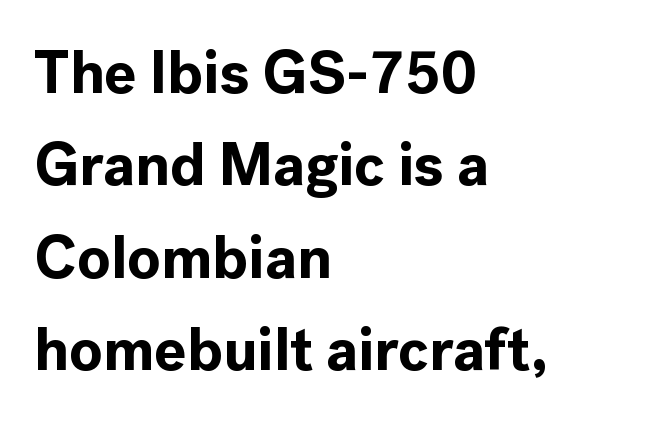
Q: Is the text bold? A: Yes.
Q: Is the text italic (slanted)? A: No, it is upright.
Q: Is the typeface a serif or a sans-serif typeface? A: Sans-serif.
Q: Is the text underlined? A: No.
Q: How is the paragraph aligned? A: Left-aligned.
Q: Is the spacing between letters normal or unusually wide? A: Normal.
Q: Is the spacing between lines tight, normal or loose? A: Normal.
Q: Width (condensed, normal, or wide)? A: Normal.
Q: x-height? A: Medium.
Q: Monospaced? A: No.
